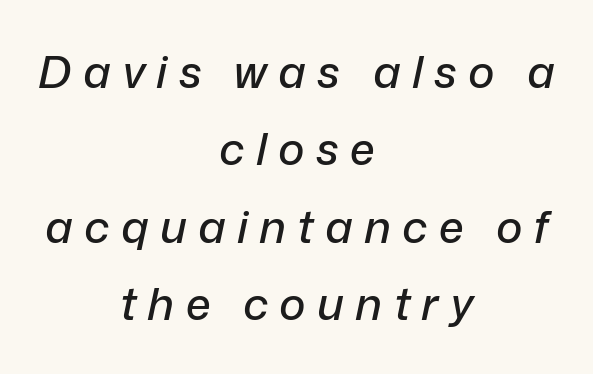
The letters are spread apart with noticeably loose tracking. The passage shown is not underscored anywhere. Varying glyph widths throughout — classic text-font behaviour. Short and long lines alike share a common midpoint.
